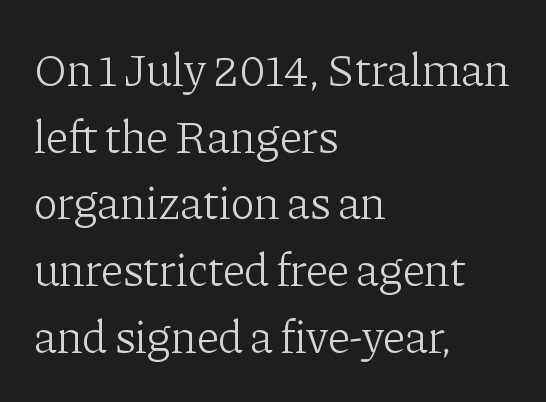
The image shows 46 px light serif type, upright; set left-aligned, normal line spacing (1.45x), normal letter spacing, not underlined; low stroke contrast and a medium x-height.
